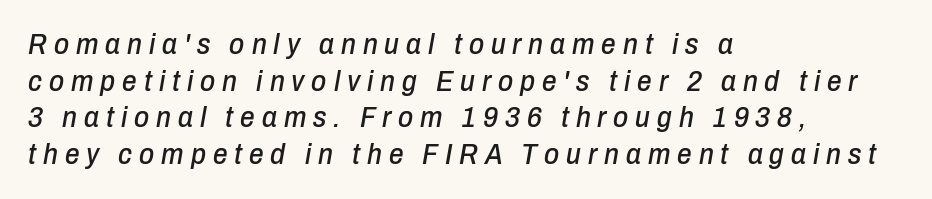
{"italic": "yes", "lean": "right", "slant_degrees": 10, "width": "condensed", "stroke_contrast": "low", "x_height": "medium", "monospaced": "no", "underline": "no", "align": "left", "line_spacing": "normal", "line_spacing_ratio": 1.26, "letter_spacing": "wide", "letter_spacing_em": 0.24, "glyph_px": 29}
